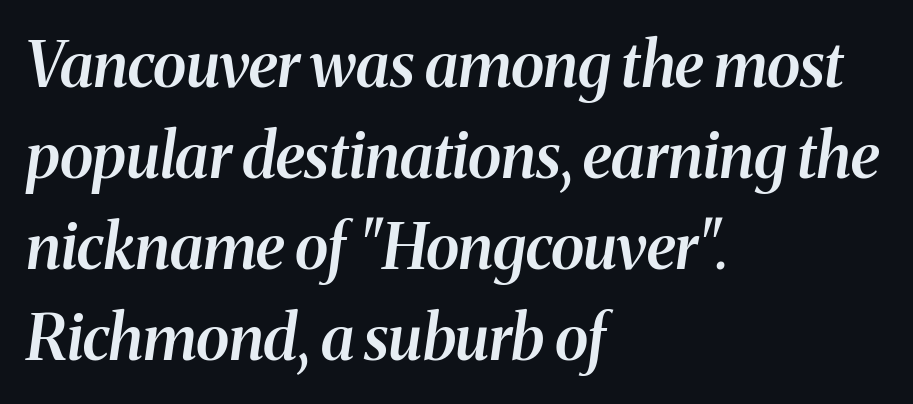
Think of a printed novel: that variable character pitch is what you see here. Lines of text with bare space underneath. The passage shown leans; its letterforms are oblique. Standard letterfit; no display-style spreading of the glyphs.
